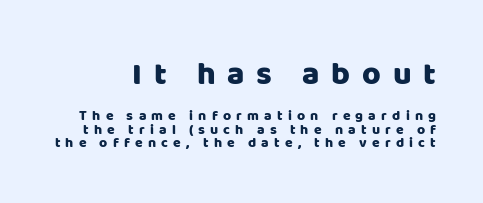
{"serif": "no", "italic": "no", "width": "normal", "stroke_contrast": "low", "x_height": "large", "monospaced": "no", "underline": "no", "line_spacing": "tight", "line_spacing_ratio": 0.98, "letter_spacing": "wide", "letter_spacing_em": 0.37, "larger_block": "first", "size_ratio": 2.29, "glyph_px": 32}
